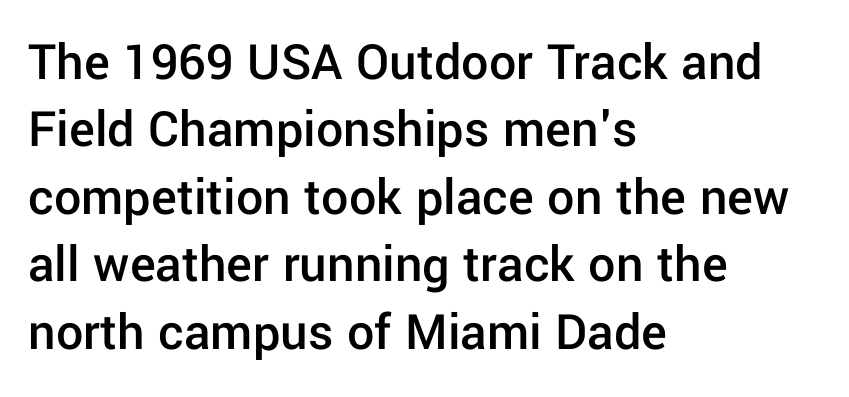
Q: Is the text bold? A: Semi-bold.
Q: Is the text italic (slanted)? A: No, it is upright.
Q: Is the typeface a serif or a sans-serif typeface? A: Sans-serif.
Q: Is the text underlined? A: No.
Q: How is the paragraph aligned? A: Left-aligned.
Q: Is the spacing between letters normal or unusually wide? A: Normal.
Q: Is the spacing between lines tight, normal or loose? A: Normal.
Q: Width (condensed, normal, or wide)? A: Normal.
Q: Stroke contrast? A: Low.
Q: x-height? A: Medium.
Q: Monospaced? A: No.
